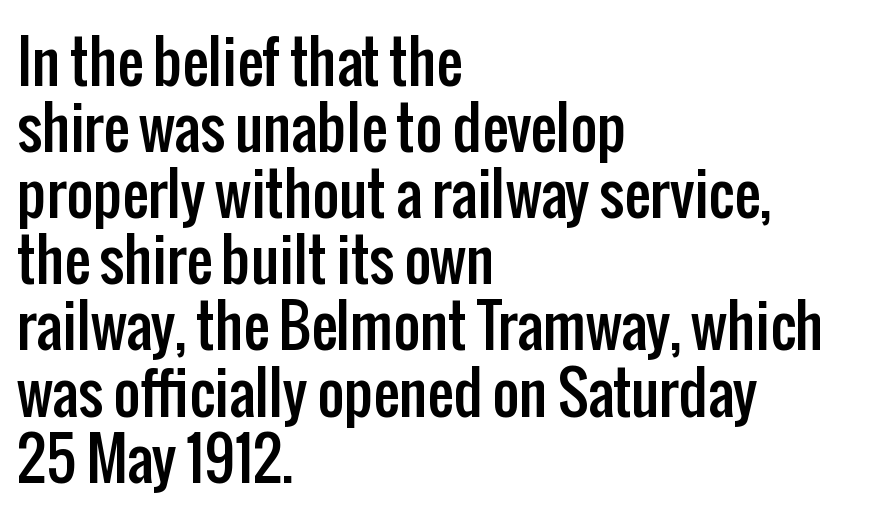
Q: Is the text italic (slanted)? A: No, it is upright.
Q: Is the typeface a serif or a sans-serif typeface? A: Sans-serif.
Q: Is the text underlined? A: No.
Q: How is the paragraph aligned? A: Left-aligned.
Q: Is the spacing between letters normal or unusually wide? A: Normal.
Q: Is the spacing between lines tight, normal or loose? A: Tight.
Q: Width (condensed, normal, or wide)? A: Condensed.
Q: Stroke contrast? A: Low.
Q: x-height? A: Medium.
Q: Monospaced? A: No.
